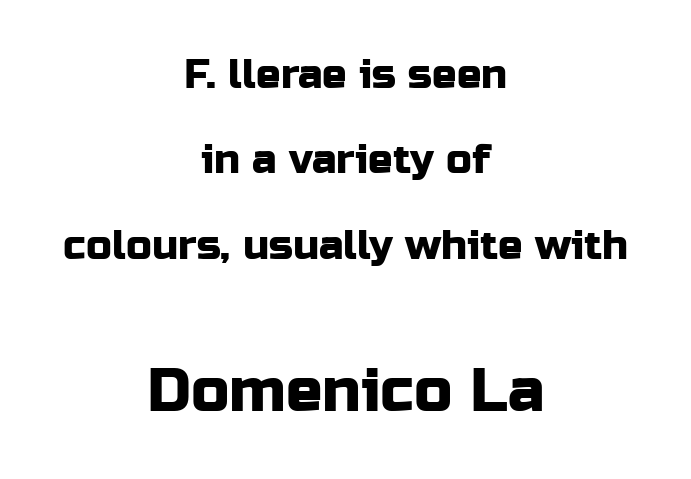
Nothing unusual about the tracking: characters are spaced as the font intends. Italic? Not at all — the glyphs are vertical. The second block has been scaled up relative to the first. The area under the type is left untouched.
